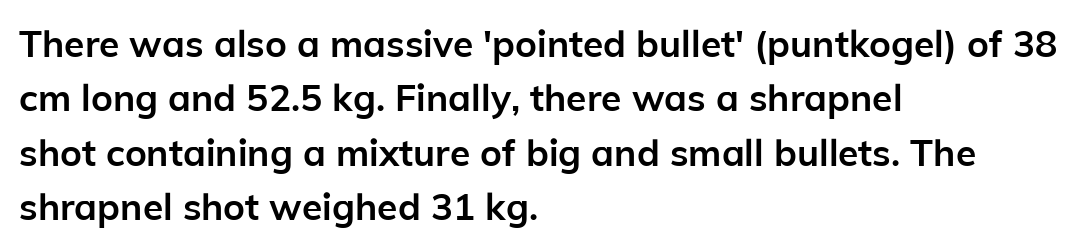
The image shows 37 px semibold sans-serif type, upright; set left-aligned, normal line spacing (1.47x), normal letter spacing, not underlined; low stroke contrast and a medium x-height.
